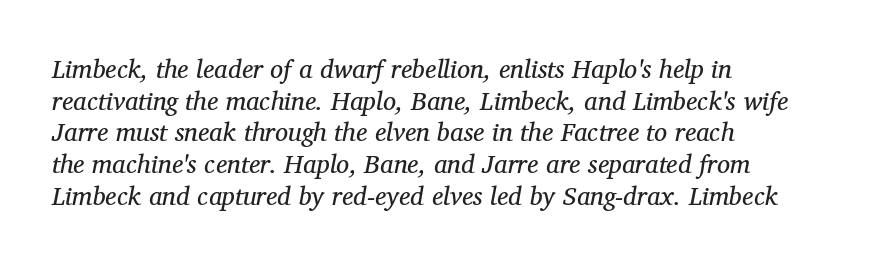
Q: Is the text bold? A: No.
Q: Is the text italic (slanted)? A: Yes, it leans right by about 12 degrees.
Q: Is the text underlined? A: No.
Q: How is the paragraph aligned? A: Left-aligned.
Q: Is the spacing between letters normal or unusually wide? A: Normal.
